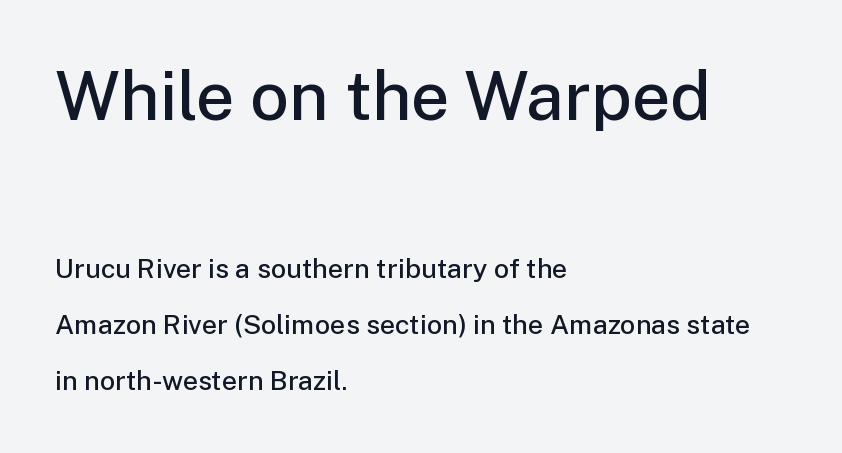
Q: Is the text bold? A: Semi-bold.
Q: Is the text italic (slanted)? A: No, it is upright.
Q: Is the typeface a serif or a sans-serif typeface? A: Sans-serif.
Q: Is the text underlined? A: No.
Q: How is the paragraph aligned? A: Left-aligned.
Q: Is the spacing between letters normal or unusually wide? A: Normal.
Q: Is the spacing between lines tight, normal or loose? A: Loose.
Q: Which block of text is set in a larger size, the first (top) or the second (bottom)? A: The first (top) one.
Q: Width (condensed, normal, or wide)? A: Normal.
Q: Stroke contrast? A: Low.
Q: x-height? A: Medium.
Q: Monospaced? A: No.
